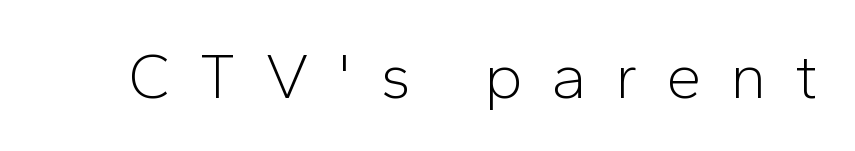
{"serif": "no", "italic": "no", "bold": "no", "weight": "light", "width": "normal", "stroke_contrast": "low", "x_height": "medium", "monospaced": "no", "underline": "no", "letter_spacing": "wide", "letter_spacing_em": 0.44, "glyph_px": 64}
